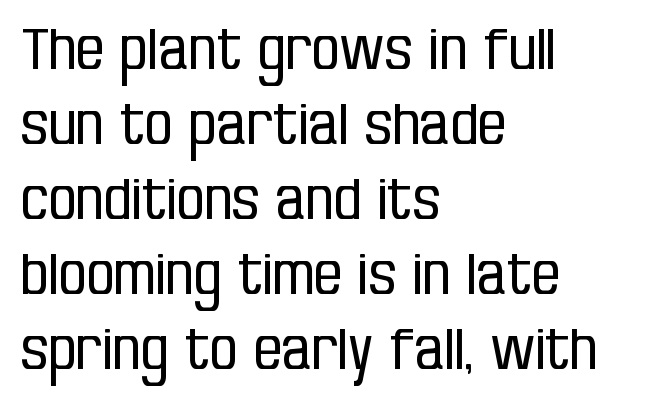
Q: Is the text bold? A: No.
Q: Is the text italic (slanted)? A: No, it is upright.
Q: Is the typeface a serif or a sans-serif typeface? A: Sans-serif.
Q: Is the text underlined? A: No.
Q: How is the paragraph aligned? A: Left-aligned.
Q: Is the spacing between letters normal or unusually wide? A: Normal.
Q: Is the spacing between lines tight, normal or loose? A: Normal.
Q: Width (condensed, normal, or wide)? A: Condensed.
Q: Stroke contrast? A: Low.
Q: x-height? A: Large.
Q: Monospaced? A: No.
